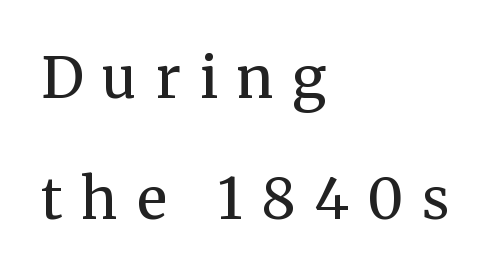
Q: Is the text bold? A: No.
Q: Is the text italic (slanted)? A: No, it is upright.
Q: Is the typeface a serif or a sans-serif typeface? A: Serif.
Q: Is the text underlined? A: No.
Q: How is the paragraph aligned? A: Left-aligned.
Q: Is the spacing between letters normal or unusually wide? A: Unusually wide.
Q: Is the spacing between lines tight, normal or loose? A: Loose.
Q: Width (condensed, normal, or wide)? A: Normal.
Q: Stroke contrast? A: Medium.
Q: x-height? A: Medium.
Q: Monospaced? A: No.
